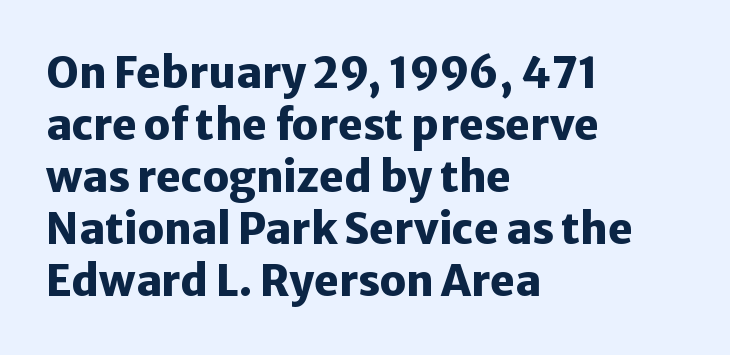
Q: Is the text bold? A: Yes.
Q: Is the text italic (slanted)? A: No, it is upright.
Q: Is the typeface a serif or a sans-serif typeface? A: Sans-serif.
Q: Is the text underlined? A: No.
Q: How is the paragraph aligned? A: Left-aligned.
Q: Is the spacing between letters normal or unusually wide? A: Normal.
Q: Width (condensed, normal, or wide)? A: Normal.
Q: Stroke contrast? A: Low.
Q: x-height? A: Medium.
Q: Monospaced? A: No.
